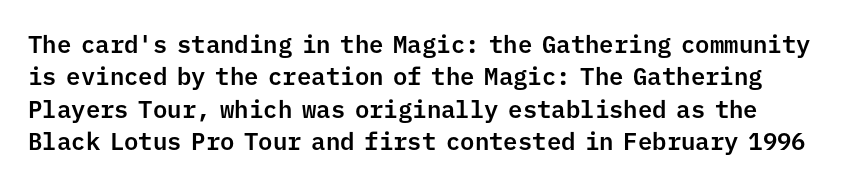
{"italic": "no", "underline": "no", "line_spacing": "normal", "line_spacing_ratio": 1.35, "letter_spacing": "normal", "letter_spacing_em": 0.0, "glyph_px": 24}
